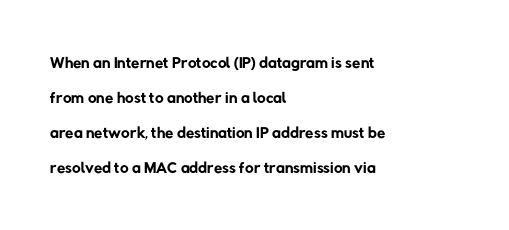
The image shows 24 px text type; set left-aligned, normal line spacing (1.46x), normal letter spacing, not underlined.
